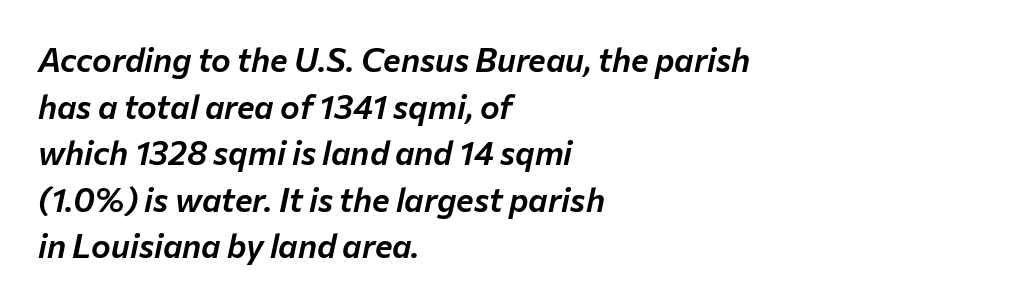
{"italic": "yes", "lean": "right", "slant_degrees": 12, "width": "normal", "stroke_contrast": "low", "x_height": "medium", "monospaced": "no", "underline": "no", "align": "left", "line_spacing": "normal", "line_spacing_ratio": 1.41, "letter_spacing": "normal", "letter_spacing_em": 0.0, "glyph_px": 33}
